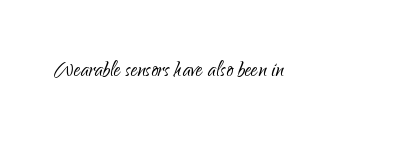
Tracking here is standard; glyphs follow each other at the usual distance. Plain, unruled lines of type. A student would call this left alignment; a typographer would say flush left, rag right. No heavy texture on the line: the type isn't bold.
